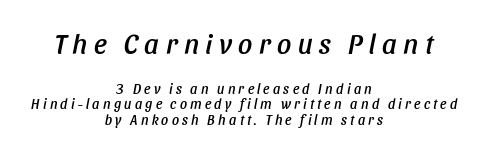
Q: Is the text italic (slanted)? A: Yes, it leans right by about 11 degrees.
Q: Is the text underlined? A: No.
Q: How is the paragraph aligned? A: Centered.
Q: Is the spacing between letters normal or unusually wide? A: Unusually wide.
Q: Is the spacing between lines tight, normal or loose? A: Tight.
Q: Which block of text is set in a larger size, the first (top) or the second (bottom)? A: The first (top) one.
Q: Width (condensed, normal, or wide)? A: Condensed.
Q: Stroke contrast? A: Low.
Q: x-height? A: Large.
Q: Monospaced? A: No.
